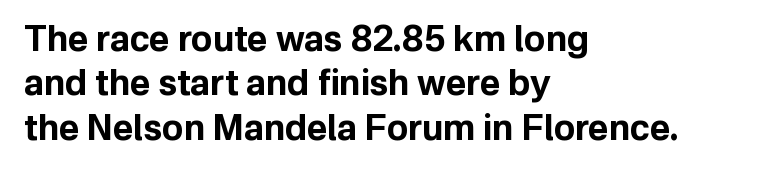
The letters advance in unequal steps, a hallmark of proportional type. Honestly, there is no underline to notice here at all. Does the type have serifs? No, each stem ends abruptly. This block has exactly the height ordinary leading produces. You'd pick this weight for a headline — it's a proper bold.
